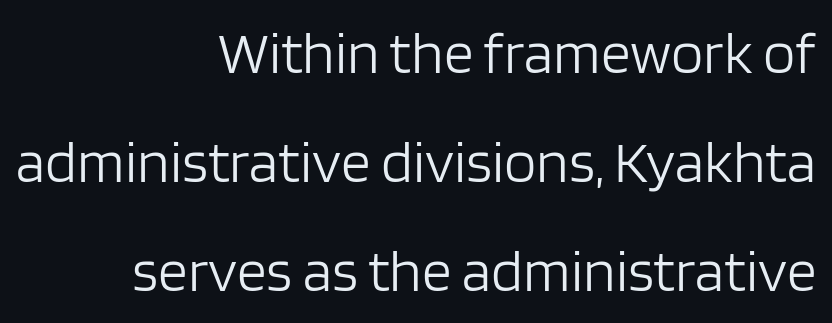
Short and long lines alike share a common ending point at right. The line texture is even and compact thanks to regular tracking. The strip under each line holds only bare page. This reads as an unemphasized weight, regular at the heaviest.
